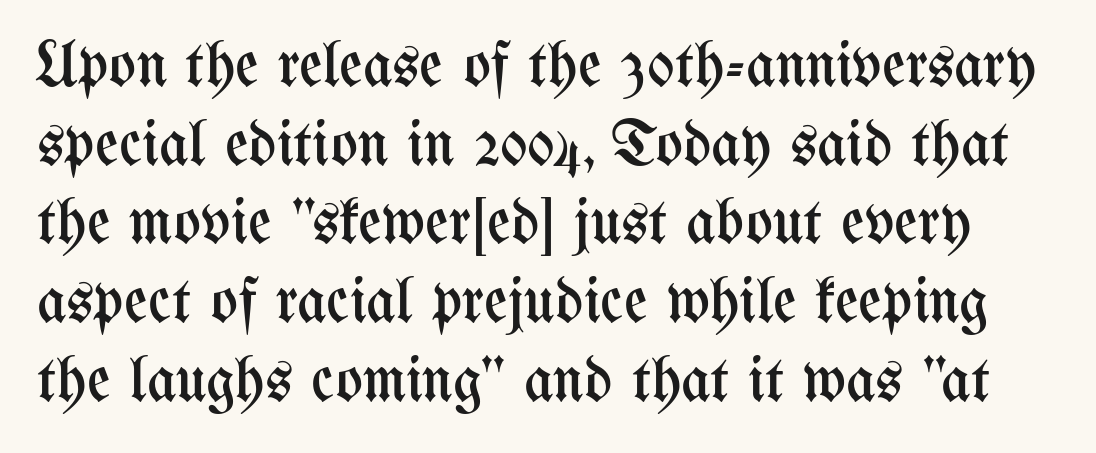
The image shows 64 px regular-weight, condensed type, upright; set line spacing 1.23x, normal letter spacing, not underlined; medium stroke contrast and a medium x-height.
